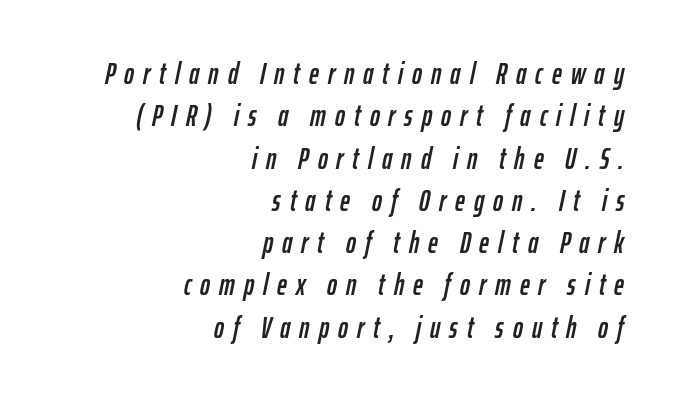
Designer's note — italics engaged. Caption: multi-line text, flush right, ragged left. The rendering inserts visible extra space after every character. Each row of text sits above clean, open space. Evenly set lines give the paragraph a standard silhouette.
